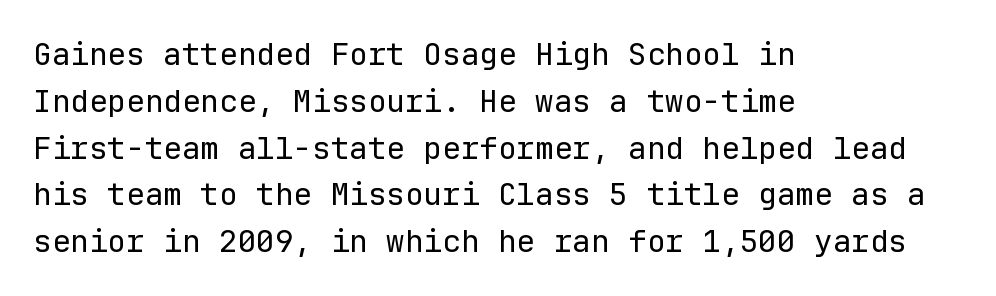
{"serif": "no", "italic": "no", "bold": "no", "weight": "regular", "width": "normal", "stroke_contrast": "low", "x_height": "medium", "monospaced": "yes", "underline": "no", "align": "left", "line_spacing": "normal", "line_spacing_ratio": 1.51, "letter_spacing": "normal", "letter_spacing_em": 0.0, "glyph_px": 31}
